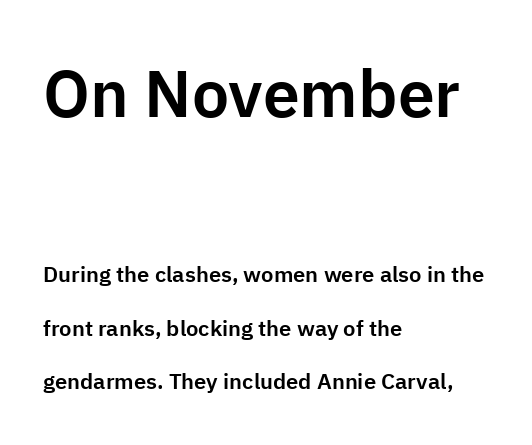
The image shows 66 px sans-serif type, upright; set left-aligned, loose line spacing (2.44x), normal letter spacing, not underlined; the first (top) block is 3.0x larger; low stroke contrast and a medium x-height.
